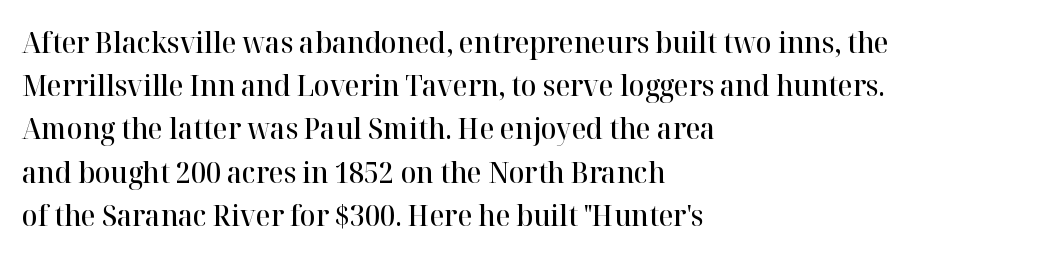
The image shows 29 px semibold serif type, upright; set left-aligned, normal line spacing (1.49x), normal letter spacing, not underlined; high stroke contrast and a medium x-height.
